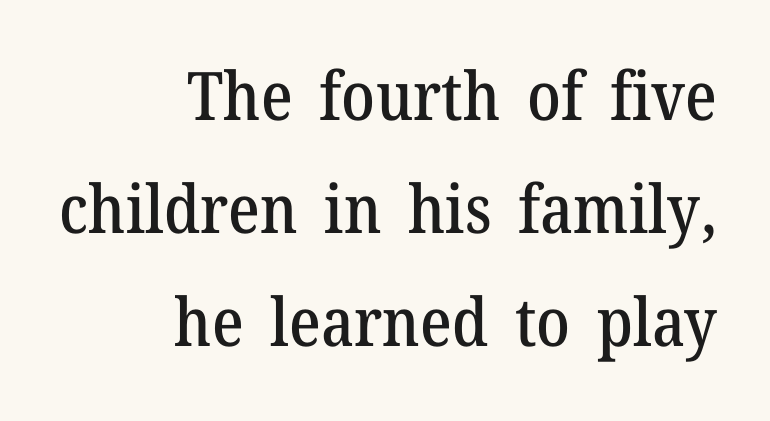
Q: Is the text italic (slanted)? A: No, it is upright.
Q: Is the typeface a serif or a sans-serif typeface? A: Serif.
Q: Is the text underlined? A: No.
Q: How is the paragraph aligned? A: Right-aligned.
Q: Is the spacing between letters normal or unusually wide? A: Normal.
Q: Is the spacing between lines tight, normal or loose? A: Normal.
Q: Width (condensed, normal, or wide)? A: Normal.
Q: Stroke contrast? A: Medium.
Q: x-height? A: Medium.
Q: Monospaced? A: No.
